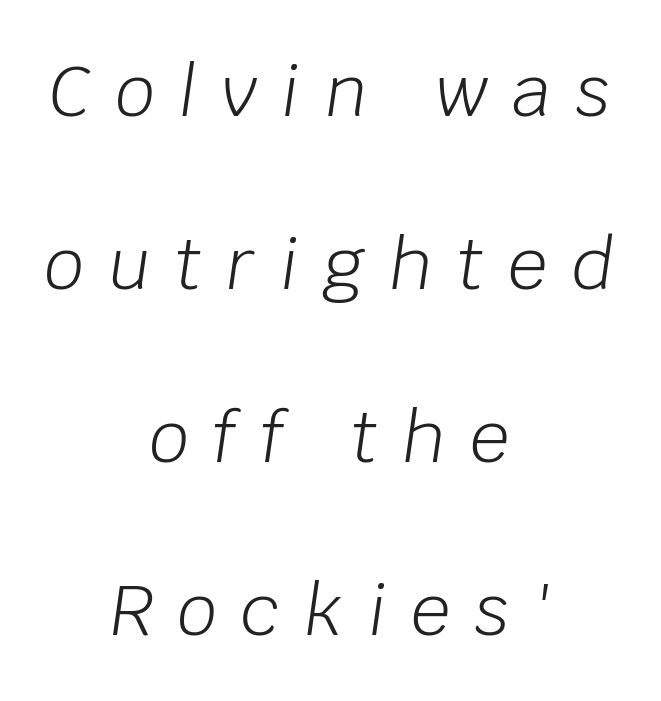
{"italic": "yes", "lean": "right", "slant_degrees": 8, "bold": "no", "weight": "light", "width": "normal", "stroke_contrast": "low", "x_height": "large", "monospaced": "no", "underline": "no", "align": "center", "line_spacing": "loose", "line_spacing_ratio": 2.47, "letter_spacing": "wide", "letter_spacing_em": 0.35, "glyph_px": 70}
